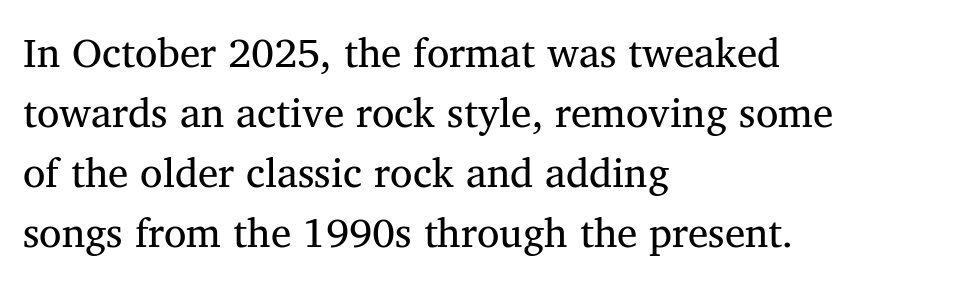
The image shows 41 px regular-weight serif type, upright; set left-aligned, normal line spacing (1.46x), normal letter spacing, not underlined; medium stroke contrast and a medium x-height.
